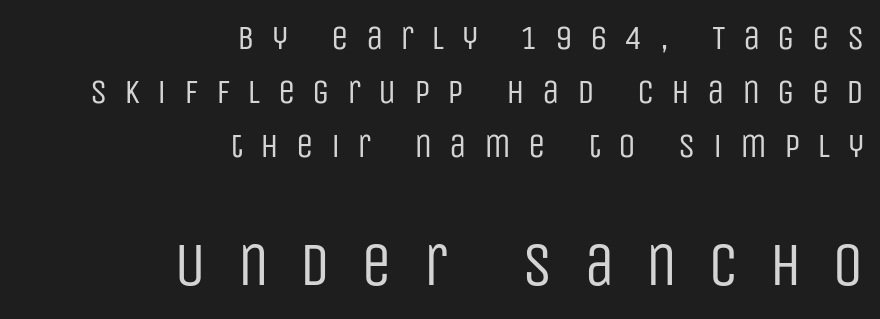
Q: Is the text bold? A: No.
Q: Is the text italic (slanted)? A: No, it is upright.
Q: Is the typeface a serif or a sans-serif typeface? A: Sans-serif.
Q: Is the text underlined? A: No.
Q: How is the paragraph aligned? A: Right-aligned.
Q: Is the spacing between letters normal or unusually wide? A: Unusually wide.
Q: Is the spacing between lines tight, normal or loose? A: Normal.
Q: Which block of text is set in a larger size, the first (top) or the second (bottom)? A: The second (bottom) one.
Q: Width (condensed, normal, or wide)? A: Condensed.
Q: Stroke contrast? A: Low.
Q: x-height? A: Large.
Q: Monospaced? A: No.
